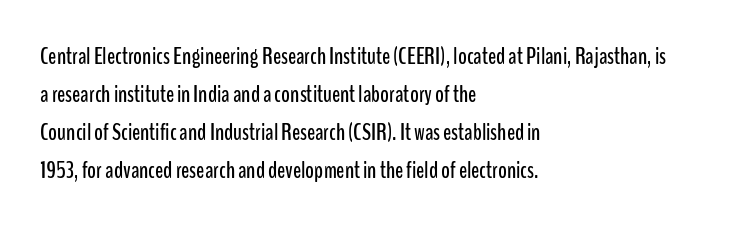
{"italic": "no", "underline": "no", "align": "left", "line_spacing": "normal", "line_spacing_ratio": 1.59, "letter_spacing": "normal", "letter_spacing_em": 0.0, "glyph_px": 24}
